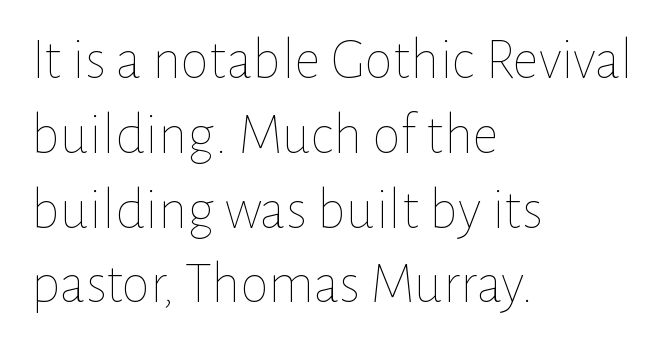
Q: Is the text bold? A: No.
Q: Is the text italic (slanted)? A: No, it is upright.
Q: Is the text underlined? A: No.
Q: How is the paragraph aligned? A: Left-aligned.
Q: Is the spacing between letters normal or unusually wide? A: Normal.
Q: Is the spacing between lines tight, normal or loose? A: Normal.
Q: Width (condensed, normal, or wide)? A: Normal.
Q: Stroke contrast? A: Low.
Q: x-height? A: Medium.
Q: Monospaced? A: No.
